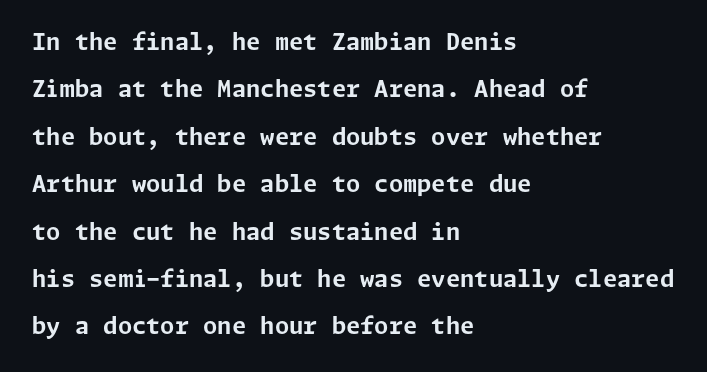
Summary of vertical rhythm: relaxed, with wide interline spacing. You'd pick this weight for a headline — it's a proper bold. The typography opts for an upright posture over an oblique one. The specimen omits any rule beneath the text block's lines. Where is the straight margin? On the left. The horizontal fit of the characters is conventional and even.
